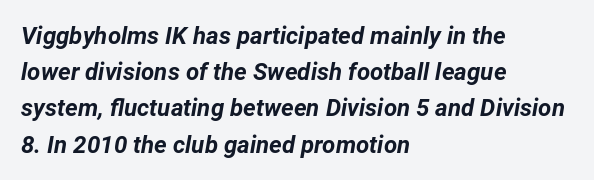
The strokes are fattened all the way to bold. When letters slant like this, we call the style italic. Left-aligned paragraph, ragged on the right. Notice how descenders clear the ascenders below comfortably — that's standard leading.
